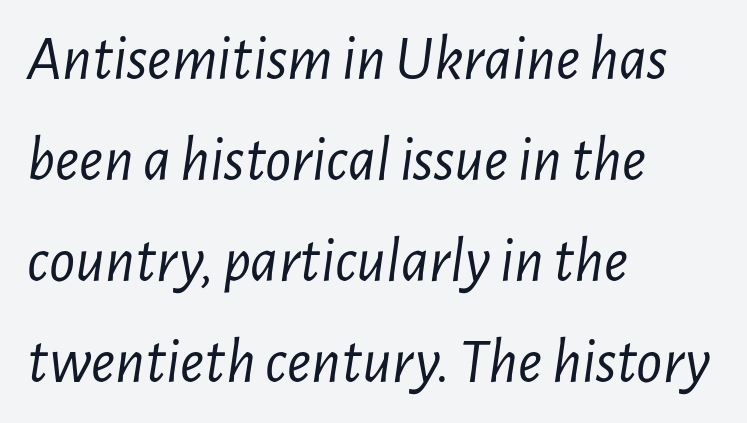
The image shows 64 px light, condensed type, italic (leaning right); set left-aligned, normal line spacing (1.58x), normal letter spacing, not underlined; low stroke contrast and a medium x-height.
